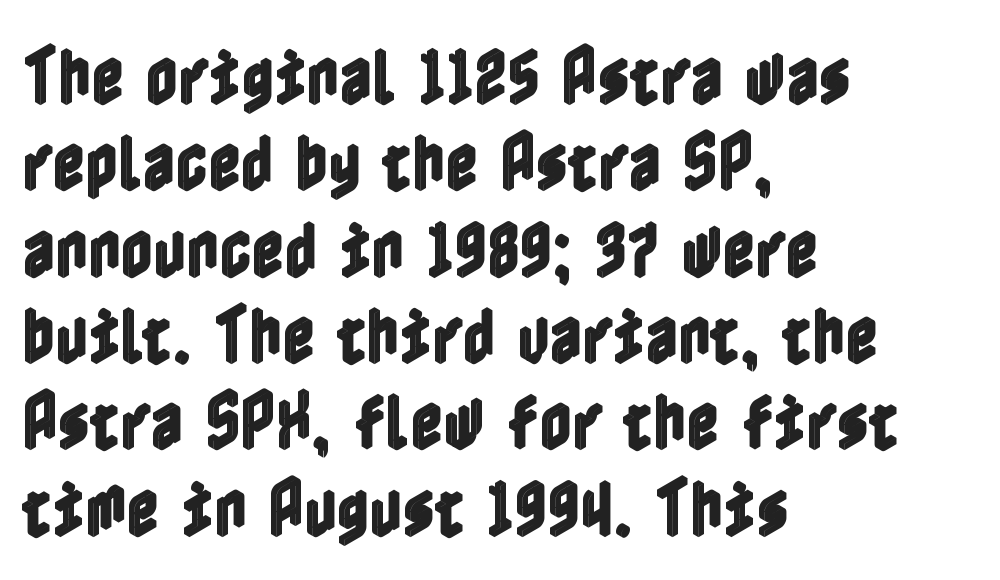
The image shows 63 px condensed type, upright; set left-aligned, normal line spacing (1.37x), normal letter spacing, not underlined; a medium x-height.
